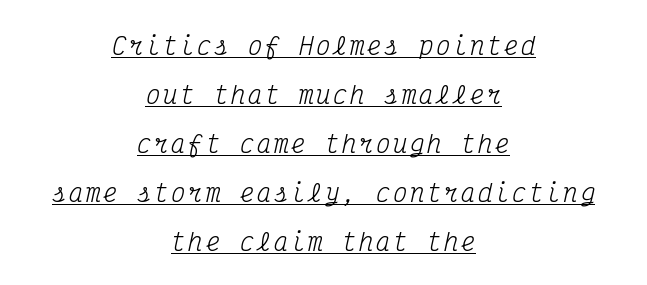
The image shows 24 px text type, italic (leaning right); set centered, loose line spacing (2.04x), underlined.
